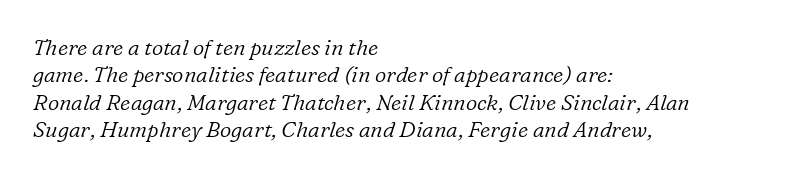
Q: Is the text bold? A: No.
Q: Is the text italic (slanted)? A: Yes, it leans right by about 16 degrees.
Q: Is the text underlined? A: No.
Q: How is the paragraph aligned? A: Left-aligned.
Q: Is the spacing between letters normal or unusually wide? A: Normal.
